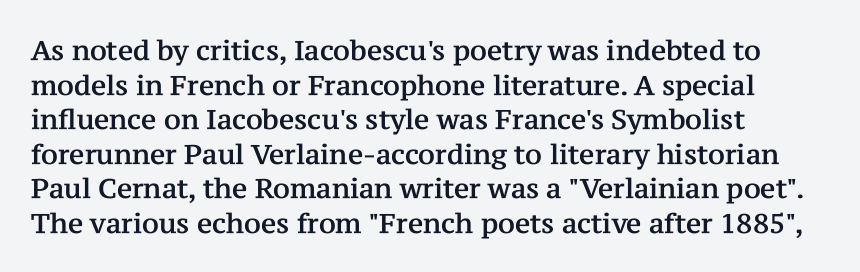
Q: Is the text italic (slanted)? A: No, it is upright.
Q: Is the text underlined? A: No.
Q: How is the paragraph aligned? A: Left-aligned.
Q: Is the spacing between letters normal or unusually wide? A: Normal.
Q: Is the spacing between lines tight, normal or loose? A: Normal.
